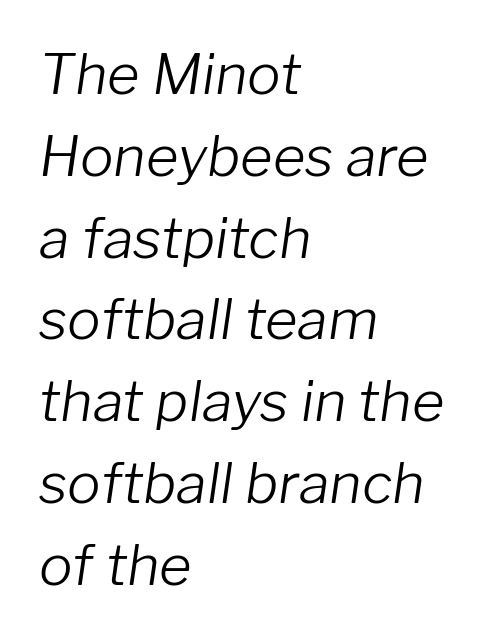
The specimen omits any rule beneath the text block's lines. A typesetter would call this proportional, since set widths differ per character. The type is set solid horizontally, with unmodified tracking. Notice how the stems are inclined rather than vertical — that's the hallmark of italics. Horizontally, the lines are justified to the leading edge only.
